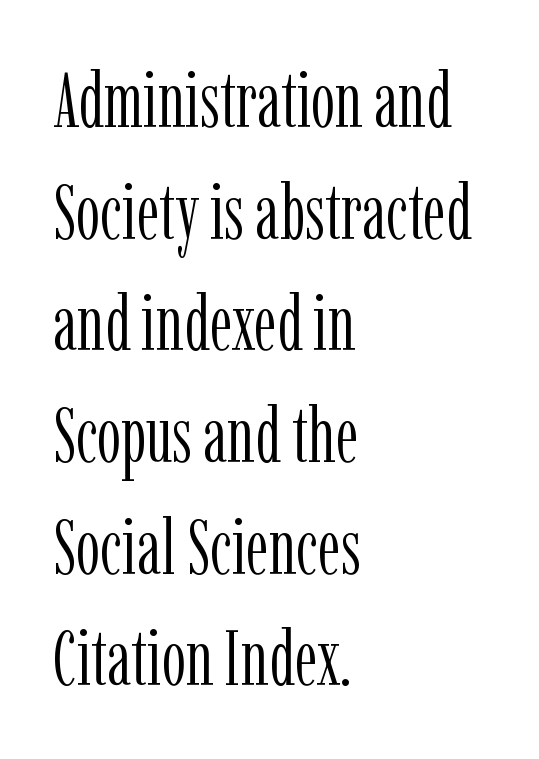
Q: Is the text bold? A: No.
Q: Is the text italic (slanted)? A: No, it is upright.
Q: Is the typeface a serif or a sans-serif typeface? A: Serif.
Q: Is the text underlined? A: No.
Q: How is the paragraph aligned? A: Left-aligned.
Q: Is the spacing between letters normal or unusually wide? A: Normal.
Q: Is the spacing between lines tight, normal or loose? A: Normal.
Q: Width (condensed, normal, or wide)? A: Condensed.
Q: Stroke contrast? A: Low.
Q: x-height? A: Medium.
Q: Monospaced? A: No.
